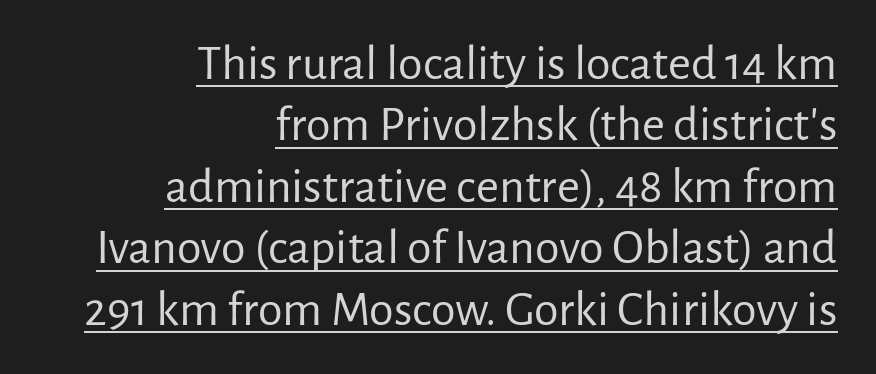
Q: Is the text bold? A: No.
Q: Is the text italic (slanted)? A: No, it is upright.
Q: Is the typeface a serif or a sans-serif typeface? A: Sans-serif.
Q: Is the text underlined? A: Yes.
Q: How is the paragraph aligned? A: Right-aligned.
Q: Is the spacing between letters normal or unusually wide? A: Normal.
Q: Width (condensed, normal, or wide)? A: Normal.
Q: Stroke contrast? A: Low.
Q: x-height? A: Medium.
Q: Monospaced? A: No.
